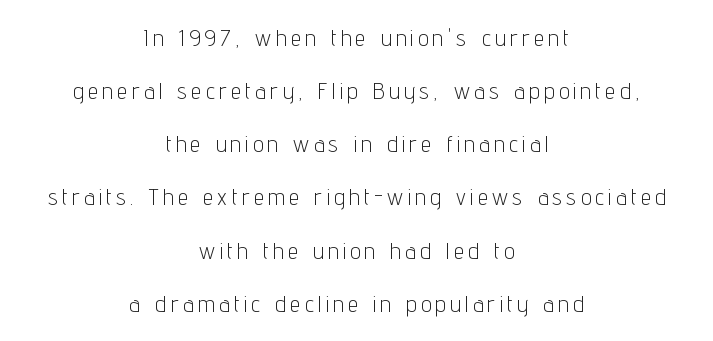
{"italic": "no", "bold": "no", "underline": "no", "align": "center", "line_spacing": "loose", "line_spacing_ratio": 2.31, "letter_spacing": "wide", "letter_spacing_em": 0.2, "glyph_px": 23}
